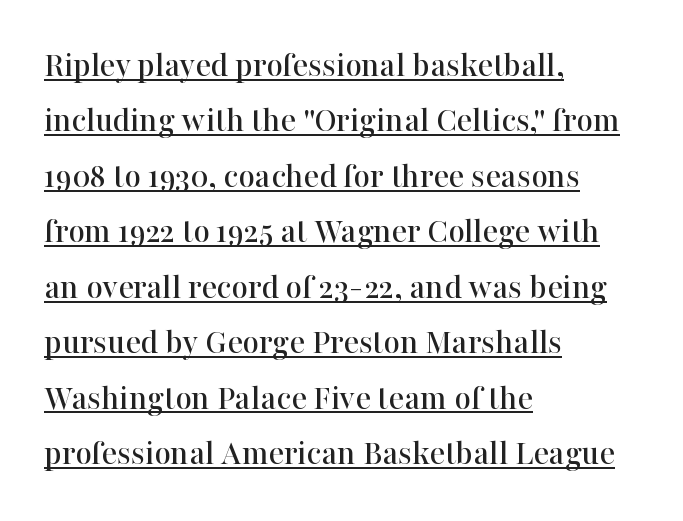
The image shows 36 px serif type, upright; set left-aligned, normal line spacing (1.54x), normal letter spacing, underlined; high stroke contrast and a medium x-height.
